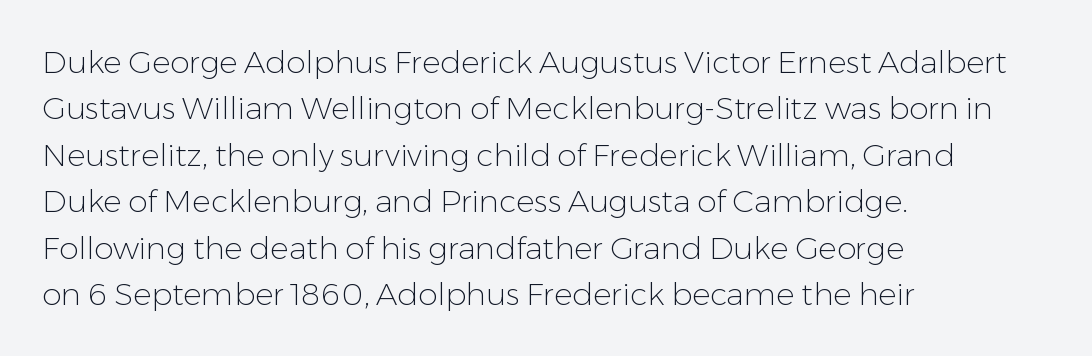
{"serif": "no", "italic": "no", "bold": "no", "weight": "light", "width": "normal", "stroke_contrast": "low", "x_height": "medium", "monospaced": "no", "underline": "no", "align": "left", "line_spacing": "normal", "line_spacing_ratio": 1.5, "letter_spacing": "normal", "letter_spacing_em": 0.0, "glyph_px": 31}
